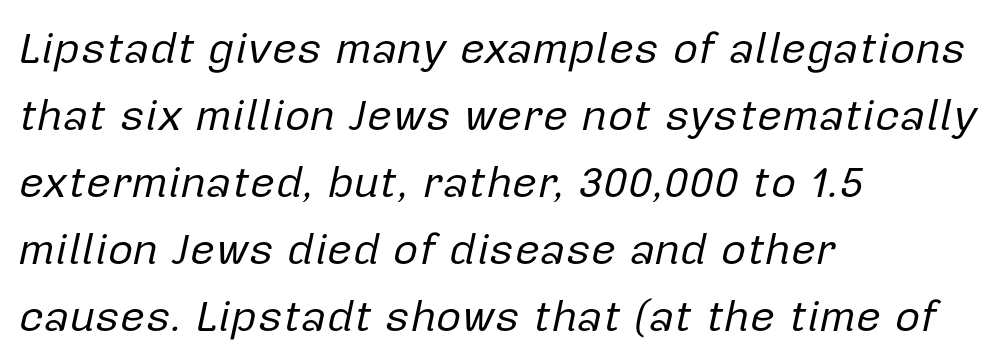
The image shows 44 px regular-weight type, italic (leaning right); set left-aligned, normal line spacing (1.52x), normal letter spacing, not underlined; low stroke contrast and a medium x-height.
